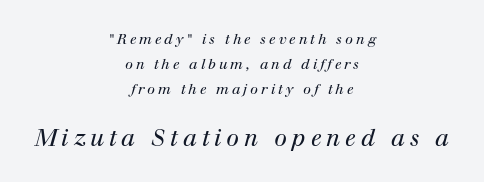
The words here are not underlined. An italicized treatment has been applied to the whole sample. Small over large — that's the arrangement of the two blocks here. The letters look calm and open, with moderate or lighter stems. Leftover space on each line is divided equally before and after the words.
